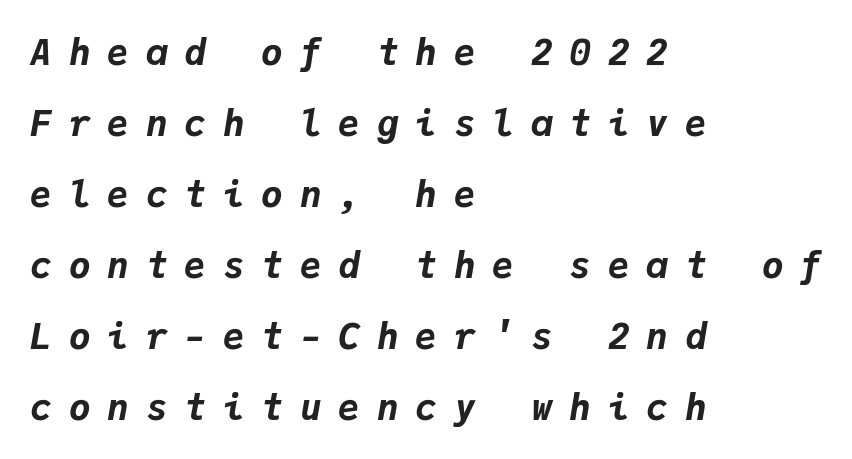
The whole block is typeset with a tilt. Notice how the passage keeps a crisp vertical edge on the left only. Stroke thickness is high; the sample reads as a true bold. Baseline-to-baseline distance is far greater than the letter height. Spacing verdict: monospaced, one width for all characters. Anything drawn beneath the words? Only blank space.
